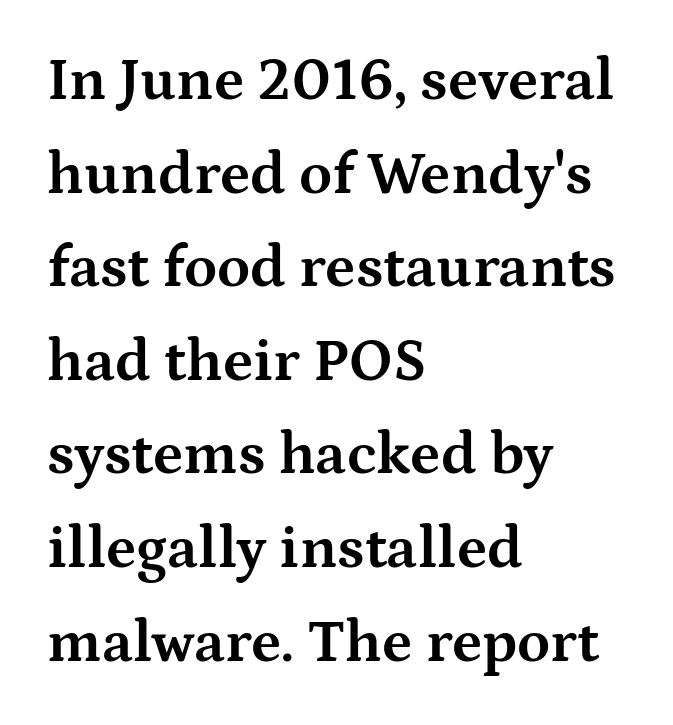
Q: Is the text bold? A: Yes.
Q: Is the text italic (slanted)? A: No, it is upright.
Q: Is the typeface a serif or a sans-serif typeface? A: Serif.
Q: Is the text underlined? A: No.
Q: How is the paragraph aligned? A: Left-aligned.
Q: Is the spacing between letters normal or unusually wide? A: Normal.
Q: Is the spacing between lines tight, normal or loose? A: Normal.
Q: Width (condensed, normal, or wide)? A: Wide.
Q: Stroke contrast? A: Medium.
Q: x-height? A: Medium.
Q: Monospaced? A: No.
